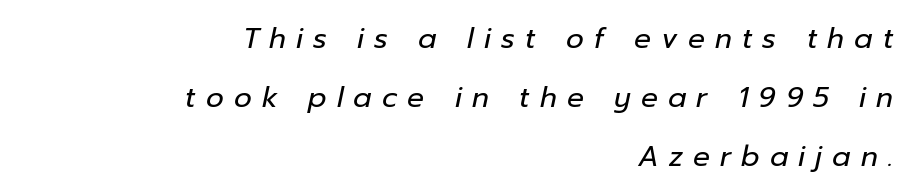
The image shows 28 px regular-weight type, italic (leaning right); set right-aligned, loose line spacing (2.11x), unusually wide letter spacing (+0.36 em), not underlined; low stroke contrast and a medium x-height.
